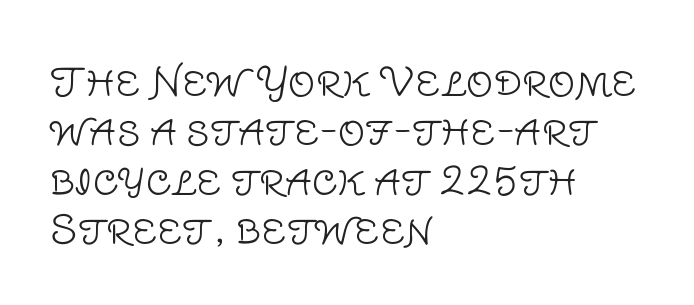
Q: Is the text bold? A: No.
Q: Is the text italic (slanted)? A: Yes.
Q: Is the typeface a serif or a sans-serif typeface? A: Sans-serif.
Q: Is the text underlined? A: No.
Q: How is the paragraph aligned? A: Left-aligned.
Q: Is the spacing between letters normal or unusually wide? A: Normal.
Q: Is the spacing between lines tight, normal or loose? A: Normal.
Q: Width (condensed, normal, or wide)? A: Normal.
Q: Stroke contrast? A: Low.
Q: x-height? A: Large.
Q: Monospaced? A: No.
